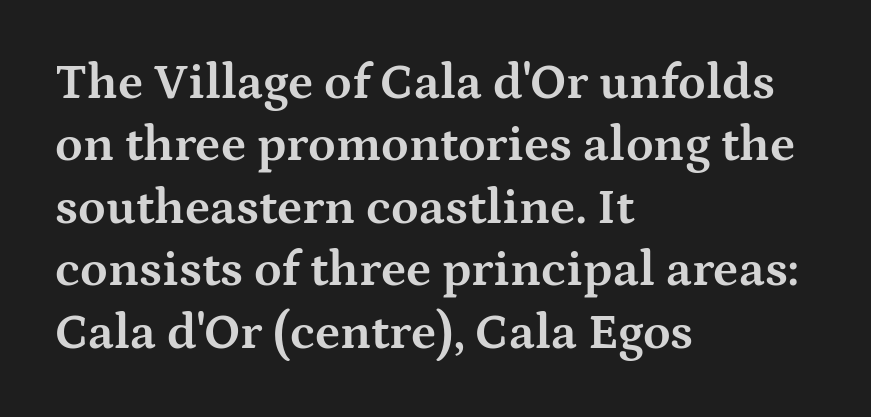
The horizontal fit of the characters is conventional and even. Proportional: the letters do not fall into vertical columns. The designer went with a serif here, giving each stem small feet. Regular leading. The typesetter chose a ragged-right arrangement here.
